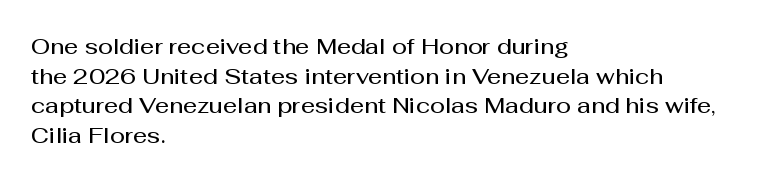
{"italic": "no", "bold": "semi", "underline": "no", "align": "left", "line_spacing": "normal", "line_spacing_ratio": 1.35, "letter_spacing": "normal", "letter_spacing_em": 0.0, "glyph_px": 22}
